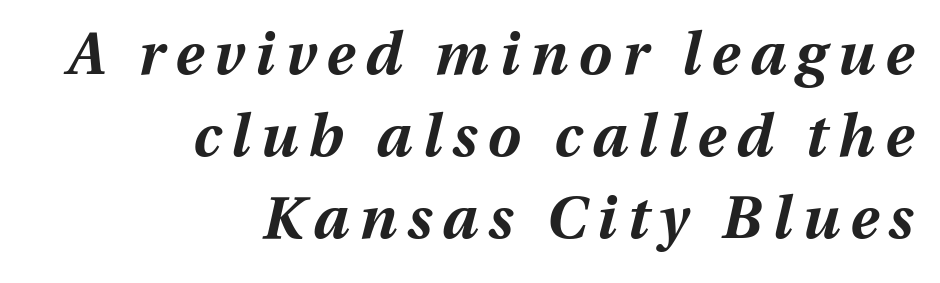
The image shows 59 px bold type, italic (leaning right); set right-aligned, normal line spacing (1.39x), not underlined; medium stroke contrast and a medium x-height.
